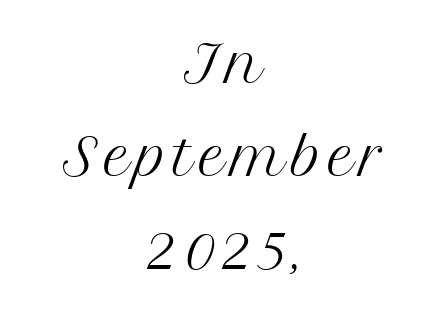
{"bold": "no", "weight": "regular", "width": "normal", "stroke_contrast": "medium", "x_height": "medium", "monospaced": "no", "underline": "no", "align": "center", "line_spacing_ratio": 1.82, "glyph_px": 51}
